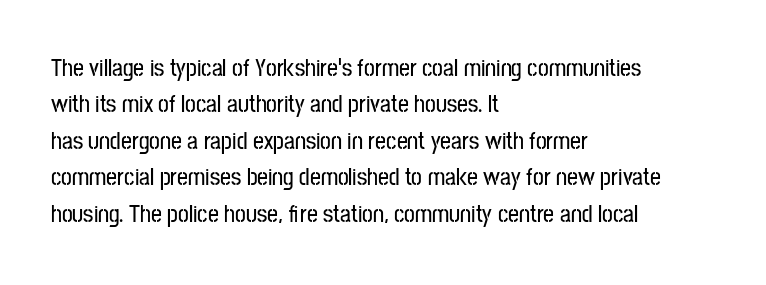
The image shows 24 px text type, upright; set left-aligned, normal line spacing (1.52x), normal letter spacing, not underlined.
